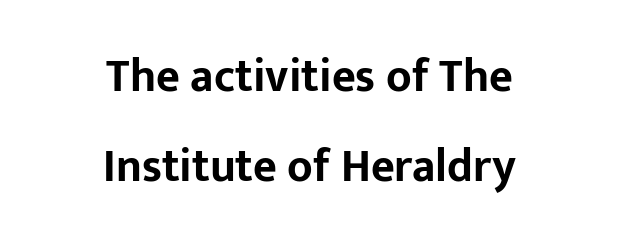
Thick stems and heavy bowls — unmistakably bold. Note the varied advance widths — an 'i' is clearly narrower than an 'm'. The vertical gap from one line to the next is large. This rendering uses center alignment, leaving both contours irregular but symmetric.
